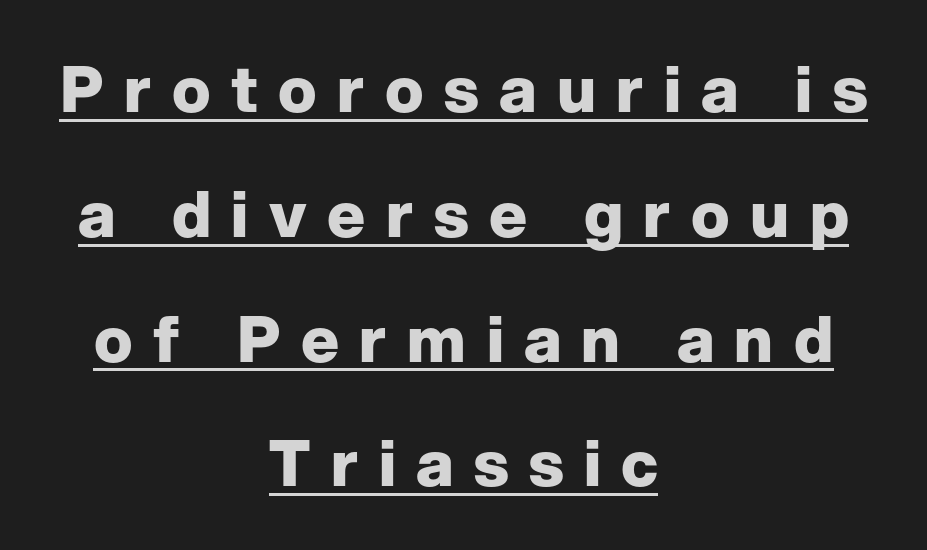
Q: Is the text bold? A: Yes.
Q: Is the text italic (slanted)? A: No, it is upright.
Q: Is the typeface a serif or a sans-serif typeface? A: Sans-serif.
Q: Is the text underlined? A: Yes.
Q: How is the paragraph aligned? A: Centered.
Q: Is the spacing between letters normal or unusually wide? A: Unusually wide.
Q: Is the spacing between lines tight, normal or loose? A: Loose.
Q: Width (condensed, normal, or wide)? A: Normal.
Q: Stroke contrast? A: Low.
Q: x-height? A: Medium.
Q: Monospaced? A: No.
